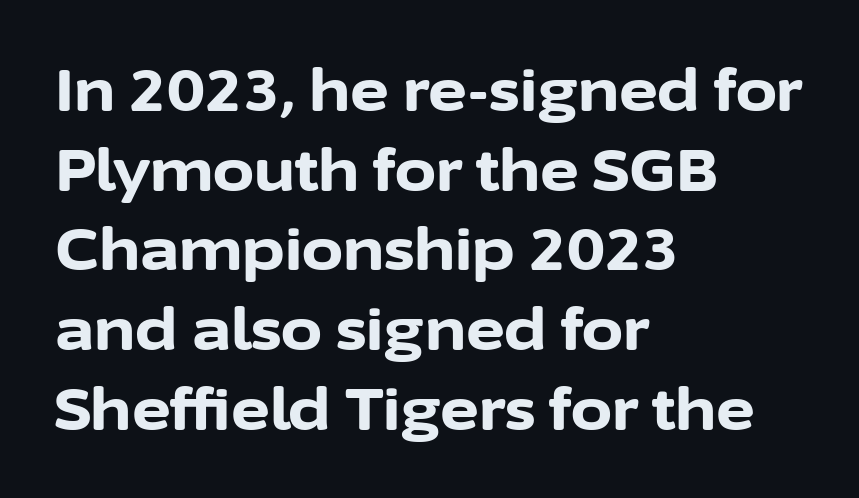
The image shows 59 px bold sans-serif type, upright; set left-aligned, normal line spacing (1.35x), normal letter spacing, not underlined; low stroke contrast and a medium x-height.
